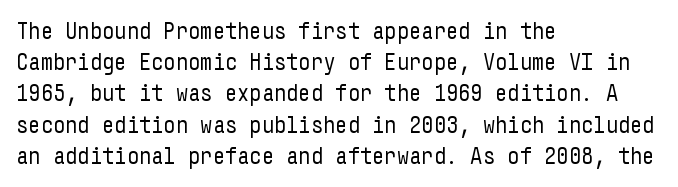
The ragged edge is on the right, which tells us the setting is flush left. The passage shown is not underscored anywhere. These lines were composed using upright roman letters. This sample uses plain, unmodified letter spacing. Reading down the column, the eye jumps a familiar distance to each next line.
